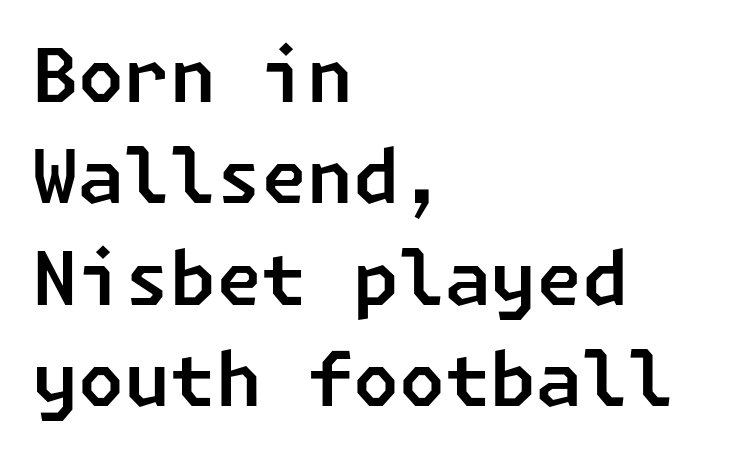
The image shows 74 px sans-serif type; set left-aligned, normal line spacing (1.37x), normal letter spacing, not underlined; low stroke contrast and a medium x-height.
